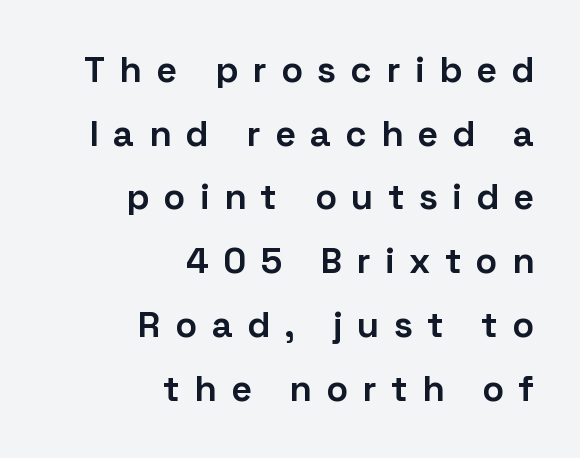
The image shows 36 px bold sans-serif type, upright; set right-aligned, line spacing 1.77x, unusually wide letter spacing (+0.4 em), not underlined; low stroke contrast and a medium x-height.
